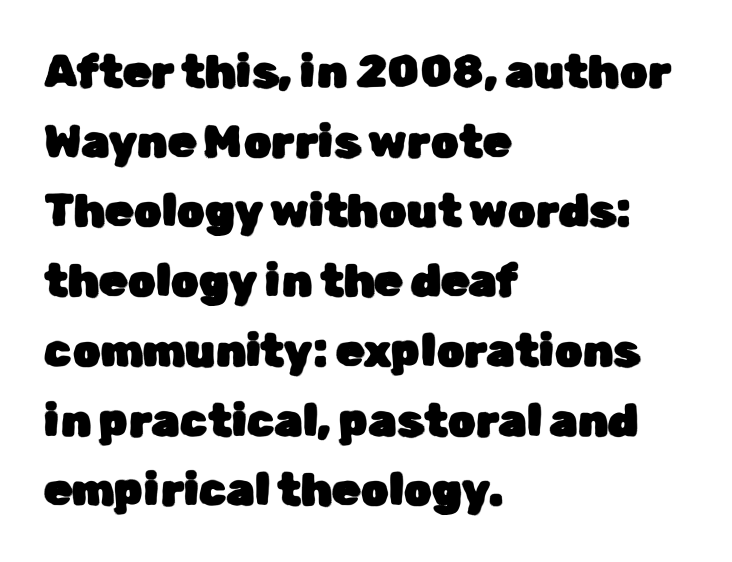
{"serif": "no", "italic": "no", "width": "normal", "stroke_contrast": "low", "x_height": "medium", "monospaced": "no", "underline": "no", "align": "left", "line_spacing": "normal", "line_spacing_ratio": 1.55, "letter_spacing": "normal", "letter_spacing_em": 0.0, "glyph_px": 45}
